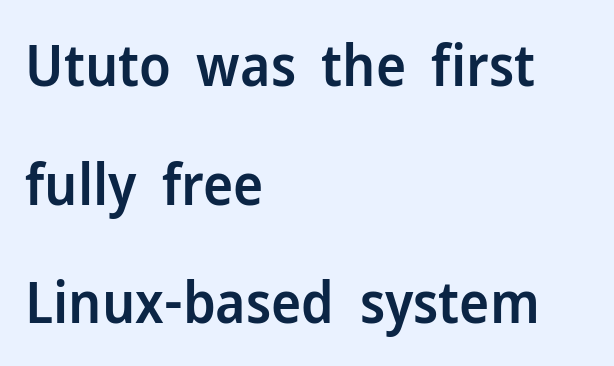
{"serif": "no", "italic": "no", "bold": "semi", "weight": "semibold", "width": "normal", "stroke_contrast": "low", "x_height": "medium", "monospaced": "no", "underline": "no", "align": "left", "line_spacing": "loose", "line_spacing_ratio": 2.08, "letter_spacing": "normal", "letter_spacing_em": 0.0, "glyph_px": 57}
